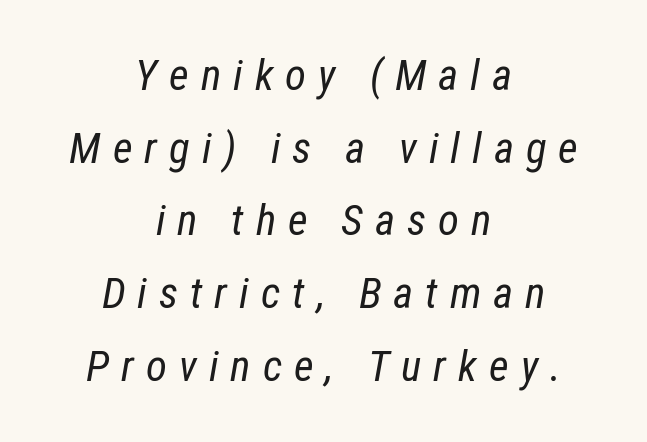
Q: Is the text bold? A: No.
Q: Is the text italic (slanted)? A: Yes, it leans right by about 12 degrees.
Q: Is the text underlined? A: No.
Q: How is the paragraph aligned? A: Centered.
Q: Is the spacing between letters normal or unusually wide? A: Unusually wide.
Q: Is the spacing between lines tight, normal or loose? A: Normal.
Q: Width (condensed, normal, or wide)? A: Condensed.
Q: Stroke contrast? A: Low.
Q: x-height? A: Medium.
Q: Monospaced? A: No.
